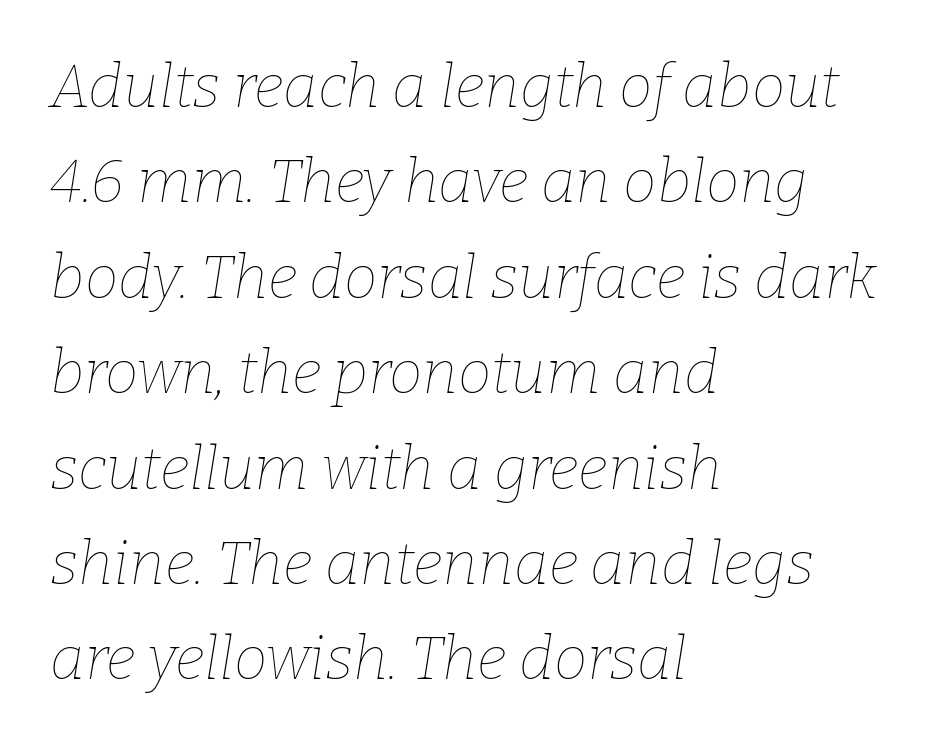
Q: Is the text bold? A: No.
Q: Is the text italic (slanted)? A: Yes, it leans right by about 9 degrees.
Q: Is the text underlined? A: No.
Q: How is the paragraph aligned? A: Left-aligned.
Q: Is the spacing between letters normal or unusually wide? A: Normal.
Q: Is the spacing between lines tight, normal or loose? A: Normal.
Q: Width (condensed, normal, or wide)? A: Normal.
Q: Stroke contrast? A: Low.
Q: x-height? A: Medium.
Q: Monospaced? A: No.
